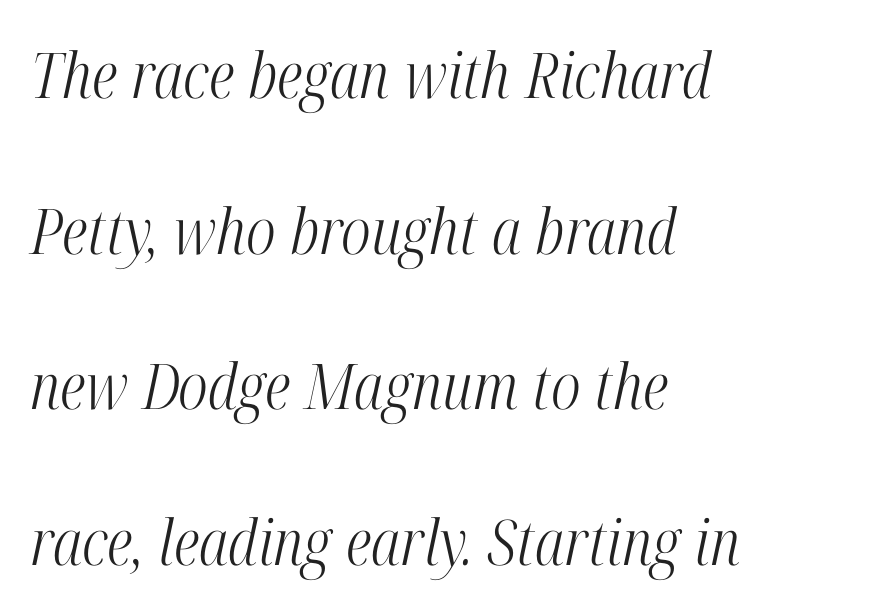
{"serif": "yes", "italic": "yes", "lean": "right", "slant_degrees": 12, "bold": "no", "weight": "light", "width": "condensed", "stroke_contrast": "high", "x_height": "medium", "monospaced": "no", "underline": "no", "align": "left", "line_spacing": "loose", "line_spacing_ratio": 2.47, "letter_spacing": "normal", "letter_spacing_em": 0.0, "glyph_px": 63}
